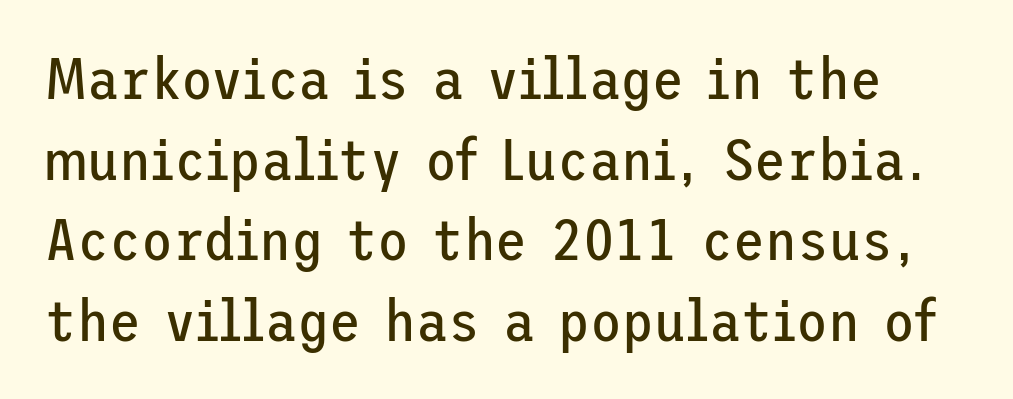
Q: Is the text bold? A: No.
Q: Is the text italic (slanted)? A: No, it is upright.
Q: Is the typeface a serif or a sans-serif typeface? A: Sans-serif.
Q: Is the text underlined? A: No.
Q: Is the spacing between letters normal or unusually wide? A: Normal.
Q: Is the spacing between lines tight, normal or loose? A: Normal.
Q: Width (condensed, normal, or wide)? A: Normal.
Q: Stroke contrast? A: Low.
Q: x-height? A: Medium.
